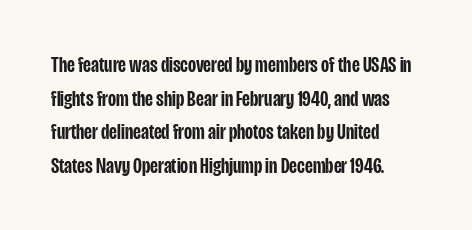
Every character sits straight up, as roman type does. Does extra space separate the letters? No, they use regular spacing. A somewhat darkened texture: the type is semibold rather than bold. A typesetter would call this leading conventional body-copy spacing.
